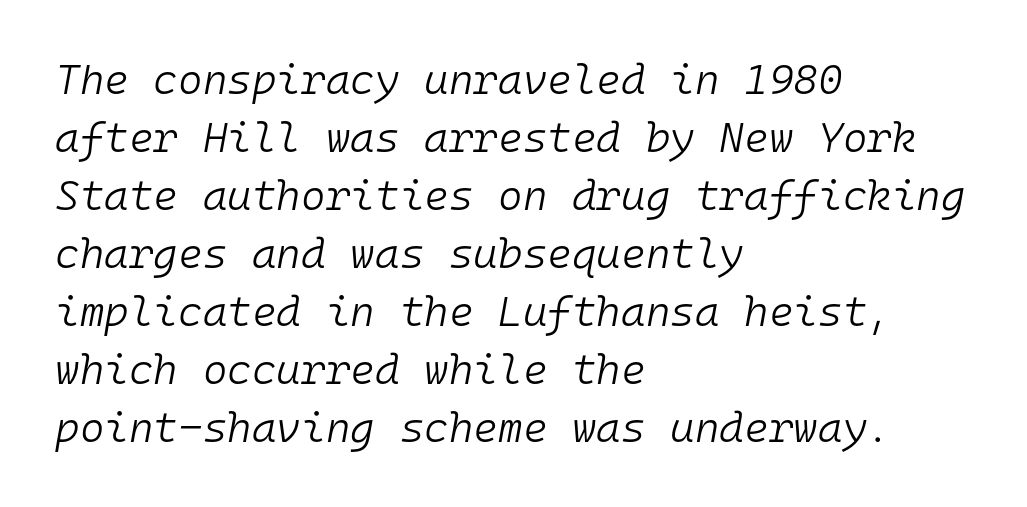
Q: Is the text bold? A: No.
Q: Is the text italic (slanted)? A: Yes, it leans right by about 10 degrees.
Q: Is the text underlined? A: No.
Q: How is the paragraph aligned? A: Left-aligned.
Q: Is the spacing between letters normal or unusually wide? A: Normal.
Q: Is the spacing between lines tight, normal or loose? A: Normal.
Q: Width (condensed, normal, or wide)? A: Normal.
Q: Stroke contrast? A: Low.
Q: x-height? A: Medium.
Q: Monospaced? A: Yes.
